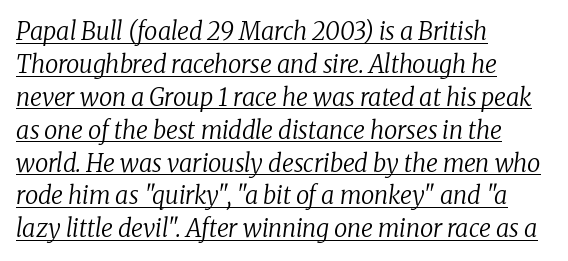
The image shows 24 px text type, italic (leaning right); set left-aligned, normal line spacing (1.37x), normal letter spacing, underlined.
